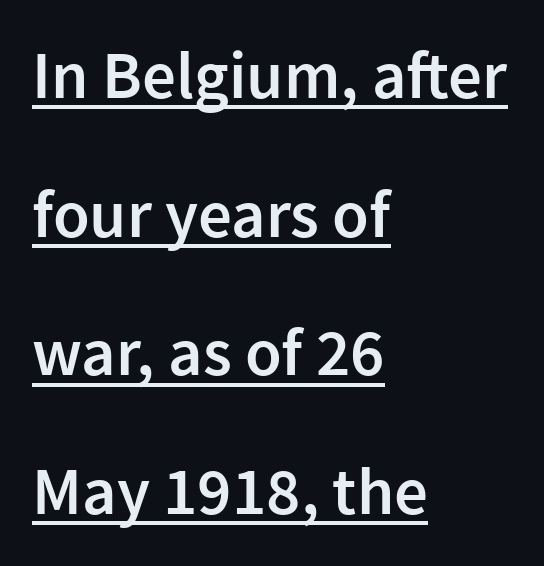
{"serif": "no", "italic": "no", "bold": "semi", "weight": "semibold", "width": "normal", "stroke_contrast": "low", "x_height": "medium", "monospaced": "no", "underline": "yes", "align": "left", "line_spacing": "loose", "line_spacing_ratio": 2.07, "letter_spacing": "normal", "letter_spacing_em": 0.0, "glyph_px": 67}
